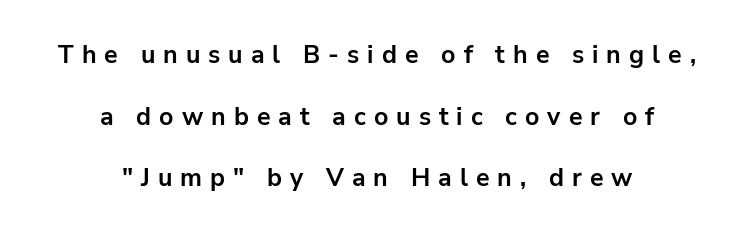
The image shows 25 px bold type, upright; set centered, loose line spacing (2.47x), unusually wide letter spacing (+0.32 em), not underlined.
